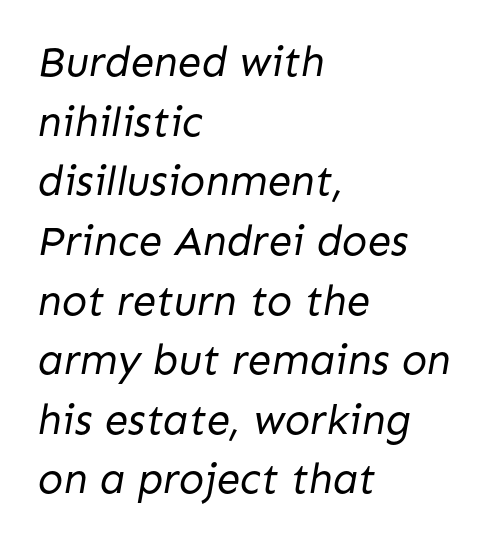
The image shows 42 px regular-weight sans-serif type; set left-aligned, normal line spacing (1.42x), normal letter spacing, not underlined; low stroke contrast and a medium x-height.
